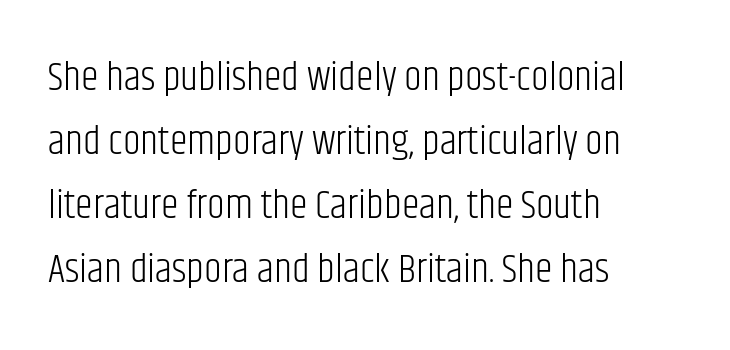
Students, observe: this is what conventionally led text looks like. The typesetter chose a ragged-right arrangement here. Spacing verdict: proportional, widths tailored to each character. Standard letterfit; no display-style spreading of the glyphs. Beneath every word, the page is bare. The letters stand straight up with perfectly vertical stems.
